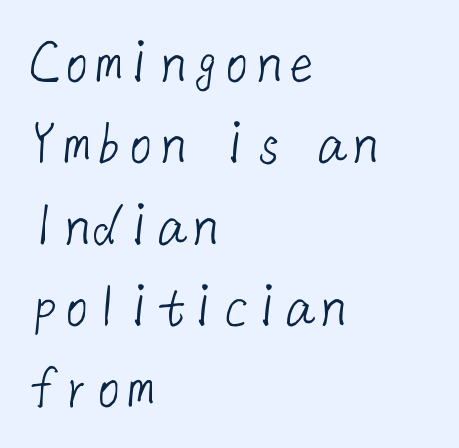
{"serif": "no", "bold": "no", "weight": "light", "width": "normal", "stroke_contrast": "low", "x_height": "medium", "underline": "no", "align": "left", "line_spacing": "normal", "line_spacing_ratio": 1.27, "letter_spacing": "normal", "letter_spacing_em": 0.0, "glyph_px": 64}
